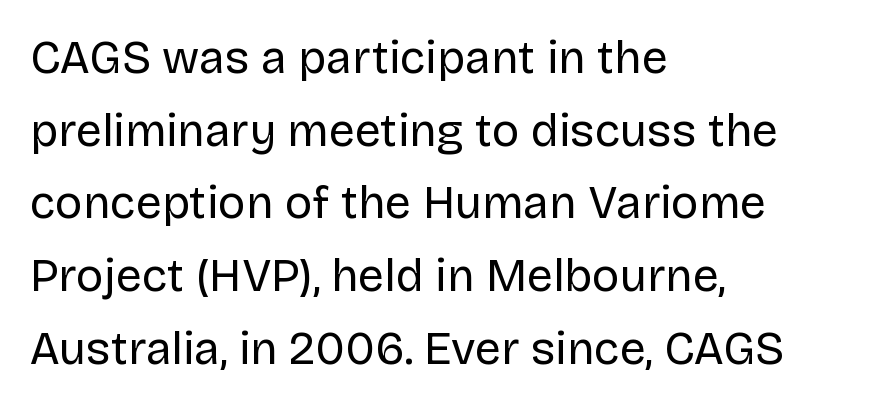
Caption: standard tracking, unaltered. You could not count columns in this text — the font is proportionally spaced. The weight tops out at a normal text grade. You can tell it's not italic because the verticals are truly vertical.
